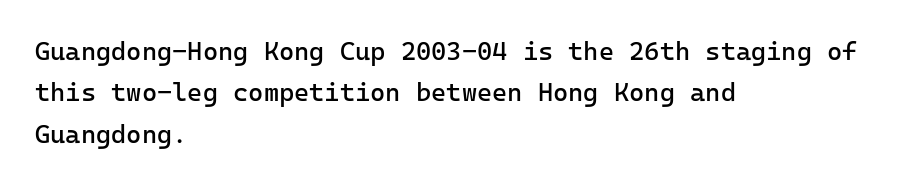
Each stroke keeps to a modest, everyday thickness or less. Whoever set this chose a conventional vertical rhythm. Caption: multi-line text, flush left, ragged right. Underlining? Definitely not there.
